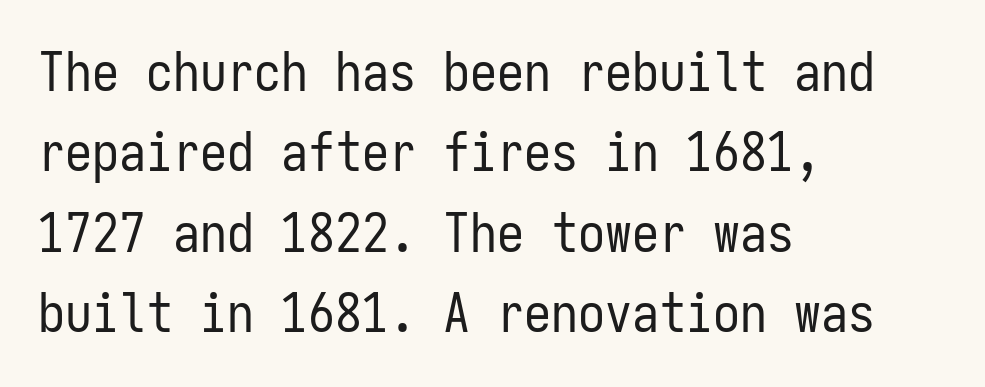
The image shows 54 px regular-weight, condensed sans-serif type, upright, monospaced; set left-aligned, normal line spacing (1.49x), normal letter spacing, not underlined; low stroke contrast and a medium x-height.
